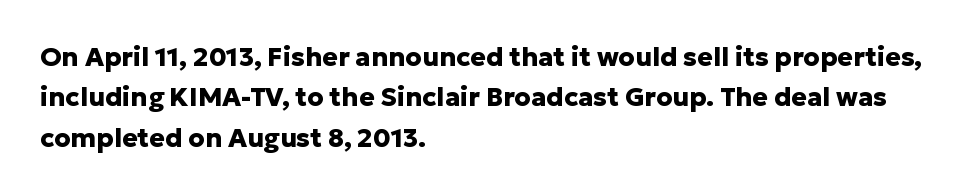
The image shows 26 px bold type, upright; set left-aligned, normal line spacing (1.55x), normal letter spacing, not underlined.
